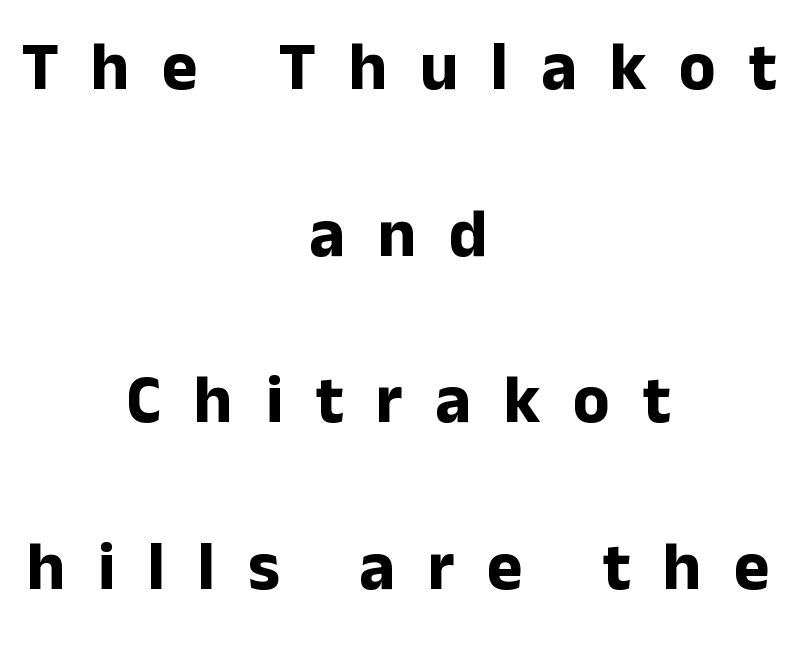
Rendered with straight, roman letterforms. This rendering features lettering with no underline. Typesetter's note: full bold, strokes at maximum text heaviness. The passage shown is typed in a proportional face where columns would drift. Nothing sits at the stroke ends, so this counts as sans-serif.
